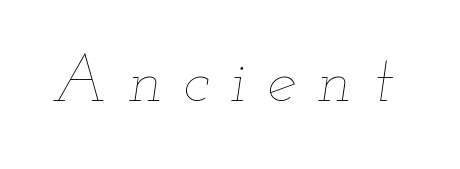
The image shows 66 px thin, wide type, italic (leaning right); set unusually wide letter spacing (+0.32 em), not underlined; low stroke contrast and a small x-height.
